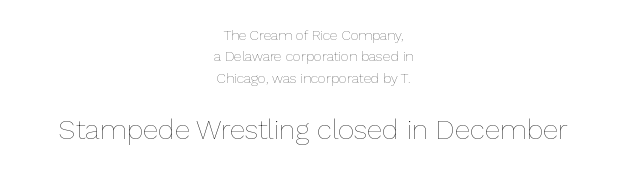
Q: Is the text bold? A: No.
Q: Is the text italic (slanted)? A: No, it is upright.
Q: Is the text underlined? A: No.
Q: How is the paragraph aligned? A: Centered.
Q: Is the spacing between letters normal or unusually wide? A: Normal.
Q: Is the spacing between lines tight, normal or loose? A: Normal.
Q: Which block of text is set in a larger size, the first (top) or the second (bottom)? A: The second (bottom) one.
Q: Width (condensed, normal, or wide)? A: Normal.
Q: Stroke contrast? A: Low.
Q: x-height? A: Medium.
Q: Monospaced? A: No.
